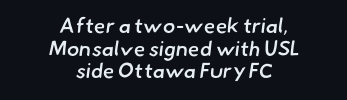
The image shows 21 px text type; set centered, tight line spacing (1.08x), normal letter spacing, not underlined.
